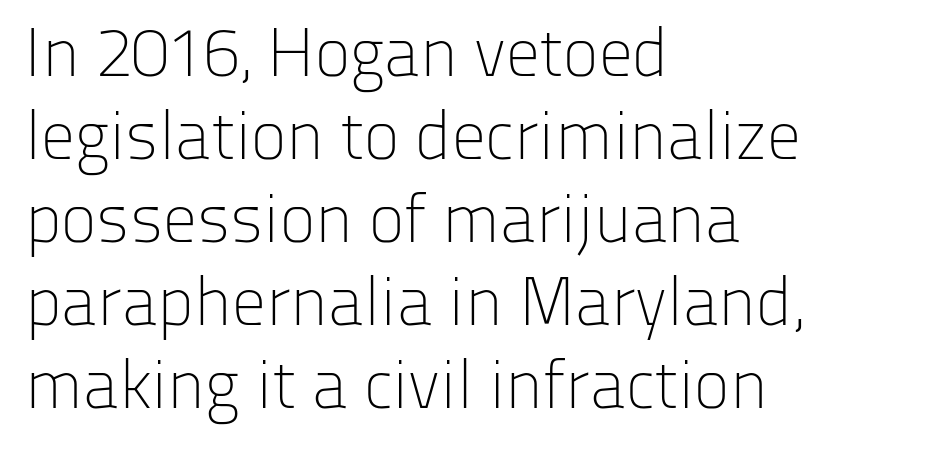
The image shows 68 px light sans-serif type, upright; set left-aligned, line spacing 1.22x, normal letter spacing, not underlined; low stroke contrast and a medium x-height.
